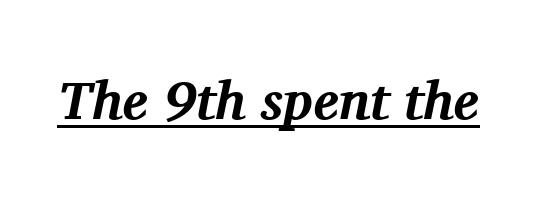
The image shows 54 px bold serif type, italic (leaning right); set normal letter spacing, underlined; medium stroke contrast and a medium x-height.
